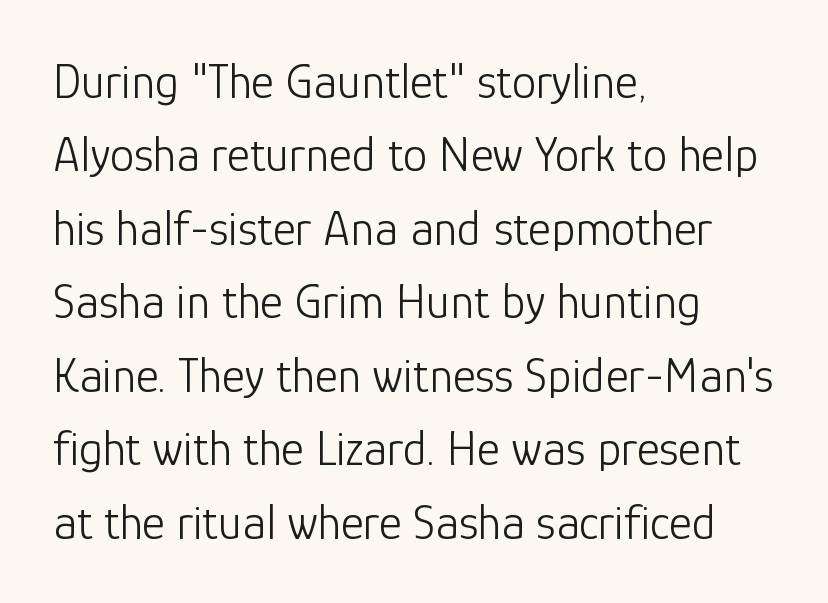
Q: Is the text bold? A: No.
Q: Is the text italic (slanted)? A: No, it is upright.
Q: Is the typeface a serif or a sans-serif typeface? A: Sans-serif.
Q: Is the text underlined? A: No.
Q: How is the paragraph aligned? A: Left-aligned.
Q: Is the spacing between letters normal or unusually wide? A: Normal.
Q: Is the spacing between lines tight, normal or loose? A: Normal.
Q: Width (condensed, normal, or wide)? A: Normal.
Q: Stroke contrast? A: Low.
Q: x-height? A: Medium.
Q: Monospaced? A: No.
